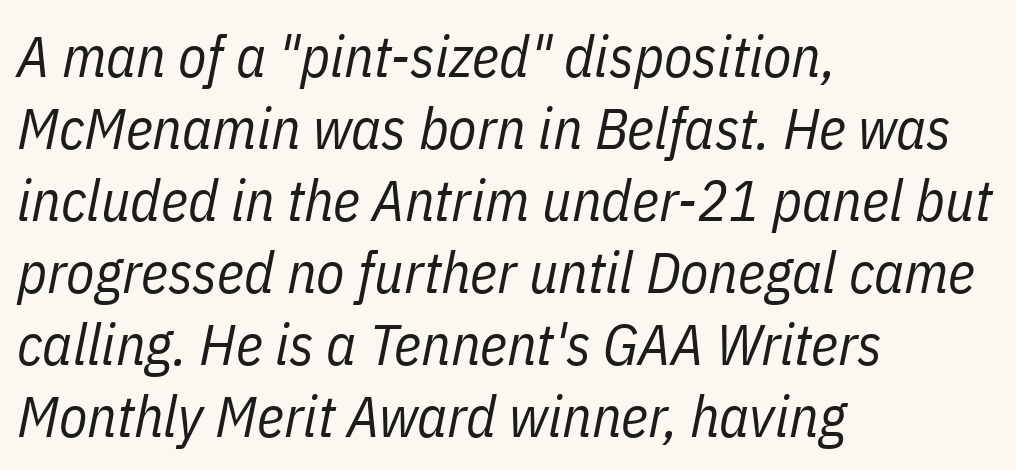
Q: Is the text bold? A: No.
Q: Is the text italic (slanted)? A: Yes, it leans right by about 11 degrees.
Q: Is the text underlined? A: No.
Q: How is the paragraph aligned? A: Left-aligned.
Q: Is the spacing between letters normal or unusually wide? A: Normal.
Q: Width (condensed, normal, or wide)? A: Condensed.
Q: Stroke contrast? A: Low.
Q: x-height? A: Medium.
Q: Monospaced? A: No.
